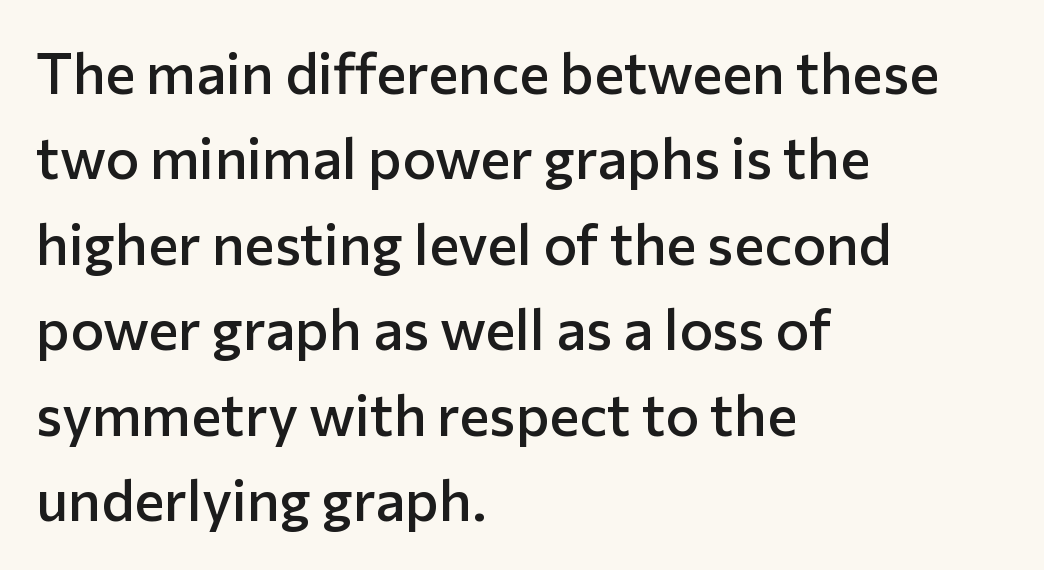
Q: Is the text bold? A: Semi-bold.
Q: Is the text italic (slanted)? A: No, it is upright.
Q: Is the typeface a serif or a sans-serif typeface? A: Sans-serif.
Q: Is the text underlined? A: No.
Q: How is the paragraph aligned? A: Left-aligned.
Q: Is the spacing between letters normal or unusually wide? A: Normal.
Q: Is the spacing between lines tight, normal or loose? A: Normal.
Q: Width (condensed, normal, or wide)? A: Normal.
Q: Stroke contrast? A: Low.
Q: x-height? A: Medium.
Q: Monospaced? A: No.
